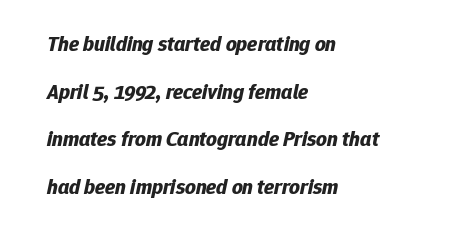
Q: Is the text bold? A: Yes.
Q: Is the text italic (slanted)? A: Yes, it leans right by about 12 degrees.
Q: Is the text underlined? A: No.
Q: How is the paragraph aligned? A: Left-aligned.
Q: Is the spacing between letters normal or unusually wide? A: Normal.
Q: Is the spacing between lines tight, normal or loose? A: Loose.
